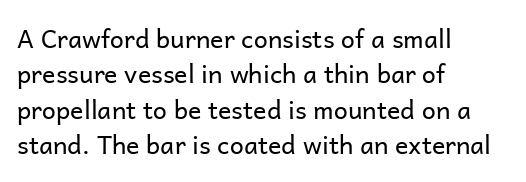
The image shows 25 px text type, upright; set left-aligned, normal line spacing (1.42x), normal letter spacing, not underlined.
